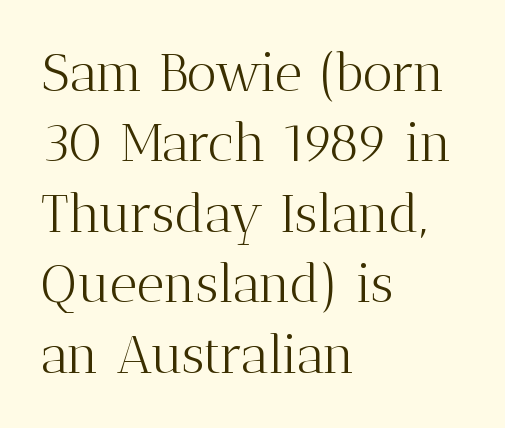
{"serif": "yes", "italic": "no", "bold": "no", "weight": "light", "width": "normal", "stroke_contrast": "medium", "x_height": "medium", "monospaced": "no", "underline": "no", "align": "left", "line_spacing": "normal", "line_spacing_ratio": 1.33, "letter_spacing": "normal", "letter_spacing_em": 0.0, "glyph_px": 53}
